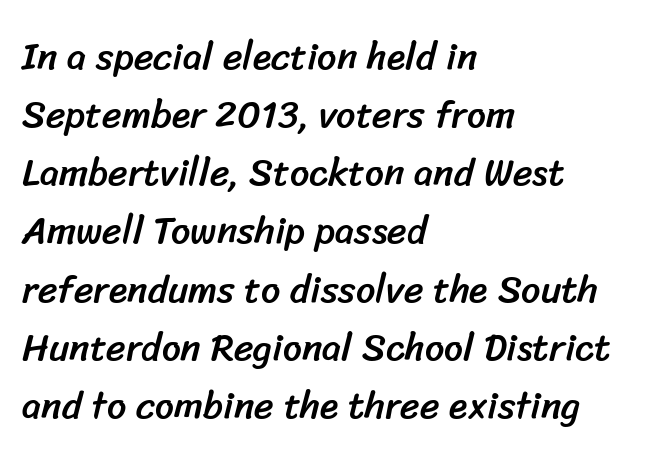
Q: Is the typeface a serif or a sans-serif typeface? A: Sans-serif.
Q: Is the text underlined? A: No.
Q: How is the paragraph aligned? A: Left-aligned.
Q: Is the spacing between letters normal or unusually wide? A: Normal.
Q: Is the spacing between lines tight, normal or loose? A: Normal.
Q: Width (condensed, normal, or wide)? A: Normal.
Q: Stroke contrast? A: Low.
Q: x-height? A: Medium.
Q: Monospaced? A: No.
